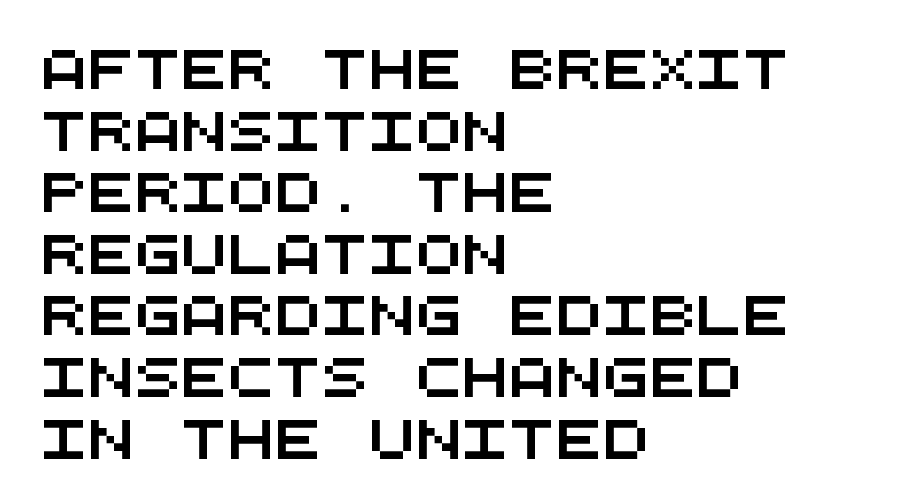
Q: Is the typeface a serif or a sans-serif typeface? A: Sans-serif.
Q: Is the text underlined? A: No.
Q: How is the paragraph aligned? A: Left-aligned.
Q: Is the spacing between letters normal or unusually wide? A: Normal.
Q: Is the spacing between lines tight, normal or loose? A: Normal.
Q: Width (condensed, normal, or wide)? A: Wide.
Q: Stroke contrast? A: Medium.
Q: x-height? A: Large.
Q: Monospaced? A: Yes.
